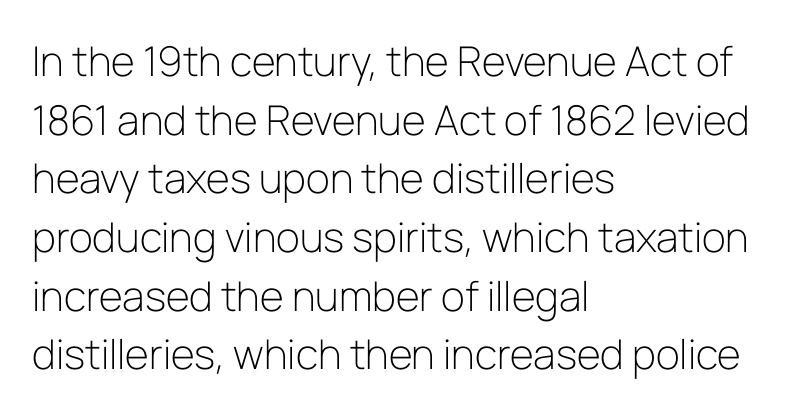
The image shows 41 px light sans-serif type, upright; set left-aligned, normal line spacing (1.43x), normal letter spacing, not underlined; low stroke contrast and a medium x-height.
